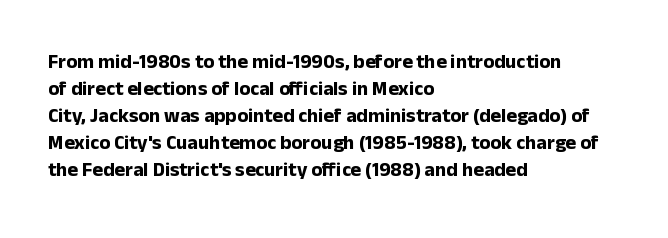
{"italic": "no", "bold": "yes", "underline": "no", "align": "left", "line_spacing": "normal", "line_spacing_ratio": 1.35, "letter_spacing": "normal", "letter_spacing_em": 0.0, "glyph_px": 20}
